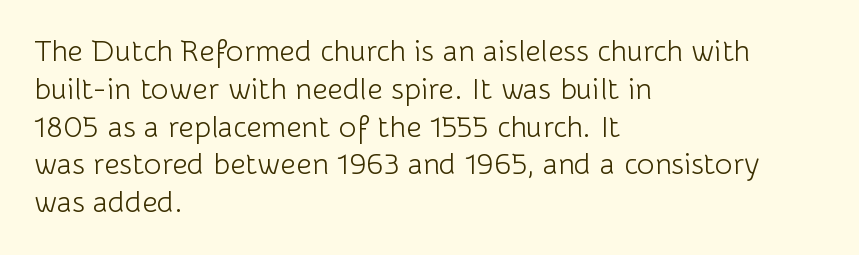
The foot of each line stays bare and open. Stroke thickness stays within the range of a standard reading face or lighter. Does the leading feel generous? No, just average. Here the designer chose a conventional face with non-uniform glyph widths.
